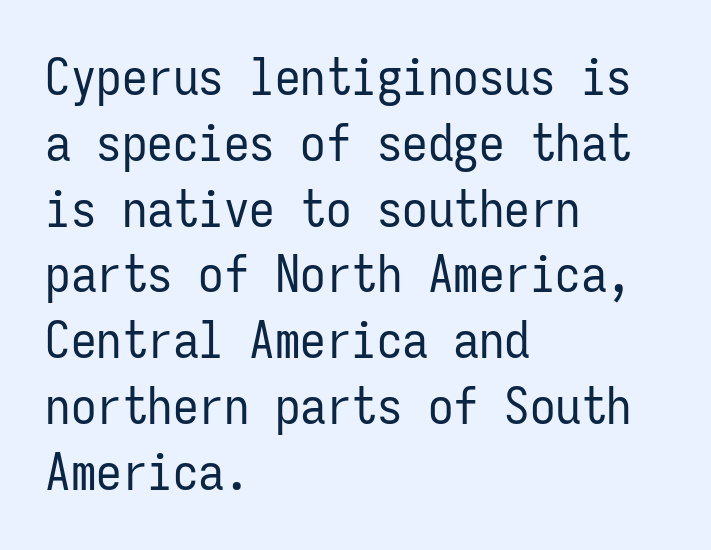
The image shows 51 px regular-weight, condensed sans-serif type, upright, monospaced; set left-aligned, normal line spacing (1.29x), normal letter spacing, not underlined; low stroke contrast and a medium x-height.
